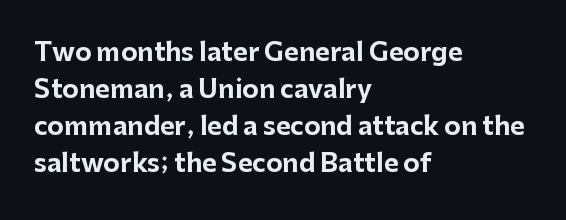
Q: Is the text bold? A: Yes.
Q: Is the text italic (slanted)? A: No, it is upright.
Q: Is the text underlined? A: No.
Q: How is the paragraph aligned? A: Left-aligned.
Q: Is the spacing between letters normal or unusually wide? A: Normal.
Q: Is the spacing between lines tight, normal or loose? A: Normal.
